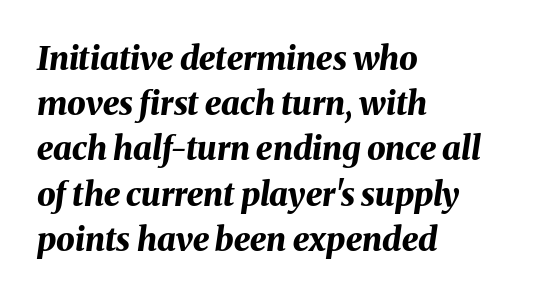
Q: Is the text bold? A: Yes.
Q: Is the text italic (slanted)? A: Yes, it leans right by about 8 degrees.
Q: Is the text underlined? A: No.
Q: How is the paragraph aligned? A: Left-aligned.
Q: Is the spacing between letters normal or unusually wide? A: Normal.
Q: Is the spacing between lines tight, normal or loose? A: Normal.
Q: Width (condensed, normal, or wide)? A: Normal.
Q: Stroke contrast? A: Medium.
Q: x-height? A: Medium.
Q: Monospaced? A: No.
